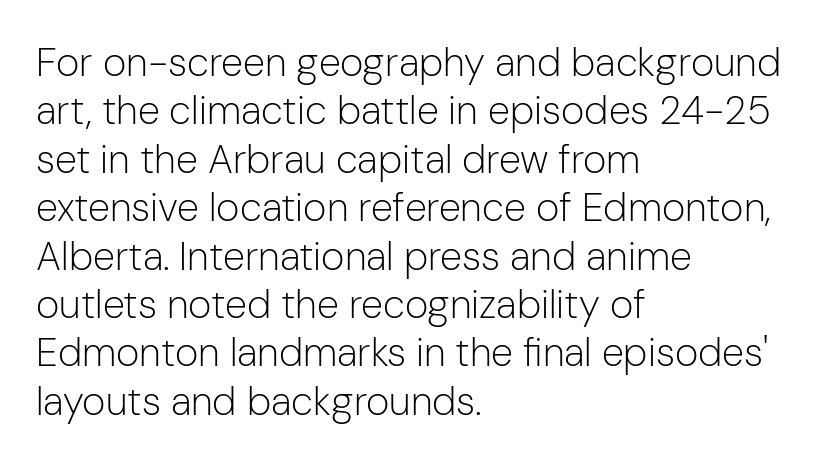
{"serif": "no", "italic": "no", "bold": "no", "weight": "light", "width": "normal", "stroke_contrast": "low", "x_height": "medium", "monospaced": "no", "underline": "no", "align": "left", "line_spacing_ratio": 1.21, "letter_spacing": "normal", "letter_spacing_em": 0.0, "glyph_px": 40}
